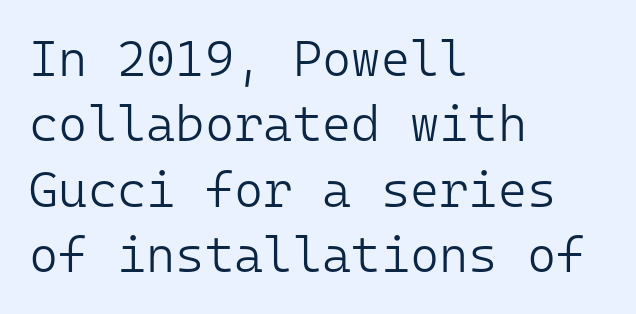
The image shows 50 px light sans-serif type, upright, monospaced; set left-aligned, normal line spacing (1.31x), normal letter spacing, not underlined; low stroke contrast and a medium x-height.
